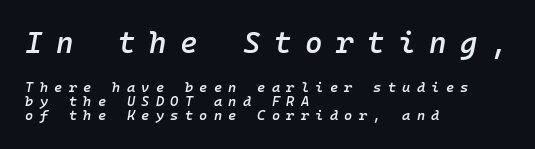
You can tell it's italic because the verticals aren't actually vertical. These lines have a slow, spaced-out rhythm from letter to letter. Descenders hang freely into open space. Top chunk: large. Bottom chunk: small. The rendering uses a small line-height, squeezing the rows. The strokes are fattened partway — semibold, not bold.
